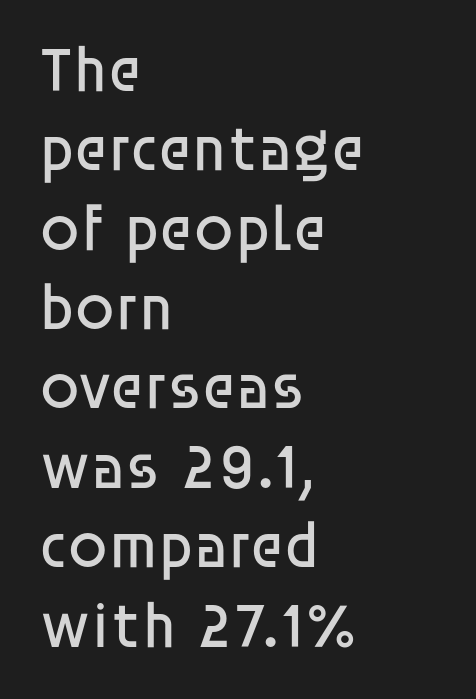
{"serif": "no", "italic": "no", "bold": "no", "weight": "regular", "width": "normal", "stroke_contrast": "low", "x_height": "large", "monospaced": "no", "underline": "no", "align": "left", "line_spacing_ratio": 1.24, "letter_spacing": "normal", "letter_spacing_em": 0.0, "glyph_px": 64}
